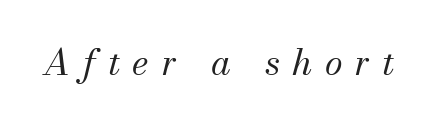
Q: Is the text bold? A: No.
Q: Is the text italic (slanted)? A: Yes, it leans right by about 13 degrees.
Q: Is the typeface a serif or a sans-serif typeface? A: Serif.
Q: Is the text underlined? A: No.
Q: Is the spacing between letters normal or unusually wide? A: Unusually wide.
Q: Width (condensed, normal, or wide)? A: Normal.
Q: Stroke contrast? A: Medium.
Q: x-height? A: Small.
Q: Monospaced? A: No.
